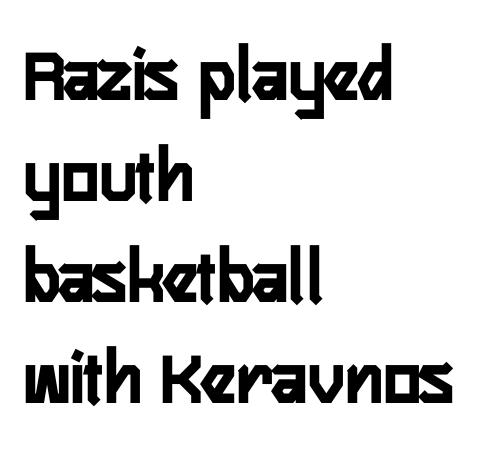
Q: Is the text italic (slanted)? A: No, it is upright.
Q: Is the typeface a serif or a sans-serif typeface? A: Sans-serif.
Q: Is the text underlined? A: No.
Q: How is the paragraph aligned? A: Left-aligned.
Q: Is the spacing between letters normal or unusually wide? A: Normal.
Q: Is the spacing between lines tight, normal or loose? A: Normal.
Q: Width (condensed, normal, or wide)? A: Condensed.
Q: Stroke contrast? A: Low.
Q: x-height? A: Medium.
Q: Monospaced? A: No.
